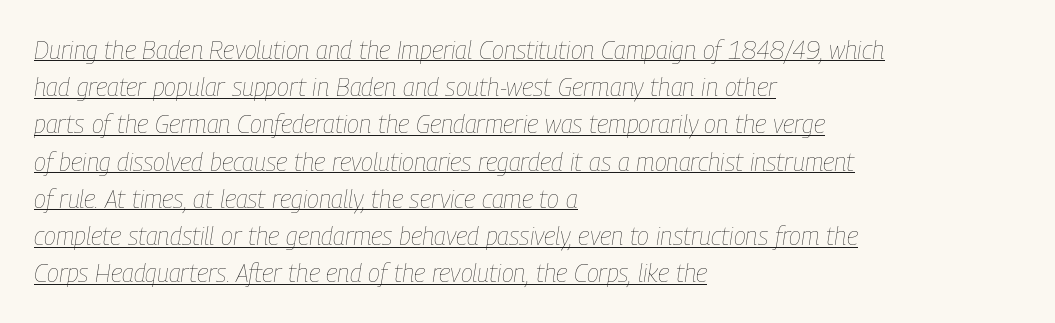
Each line starts at the same left margin while the right side varies. There's an unmistakable incline to the writing here. This is not heavy type; no bold has been used. Successive baselines arrive at the customary interval. The rendering uses the underline text-decoration.
